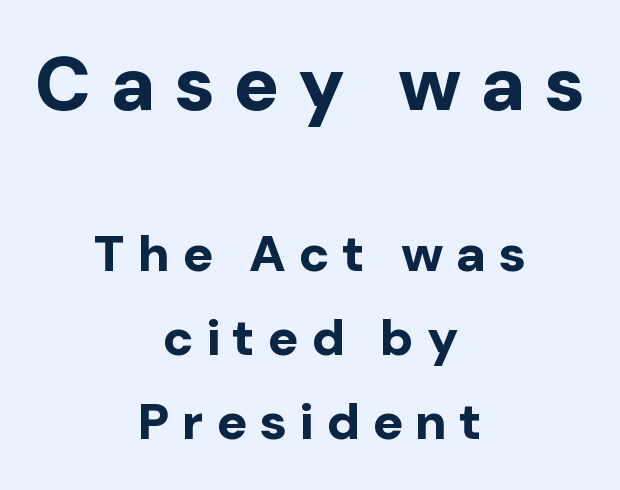
The image shows 76 px bold sans-serif type, upright; set centered, normal line spacing (1.65x), unusually wide letter spacing (+0.24 em), not underlined; the first (top) block is 1.49x larger; low stroke contrast and a medium x-height.
